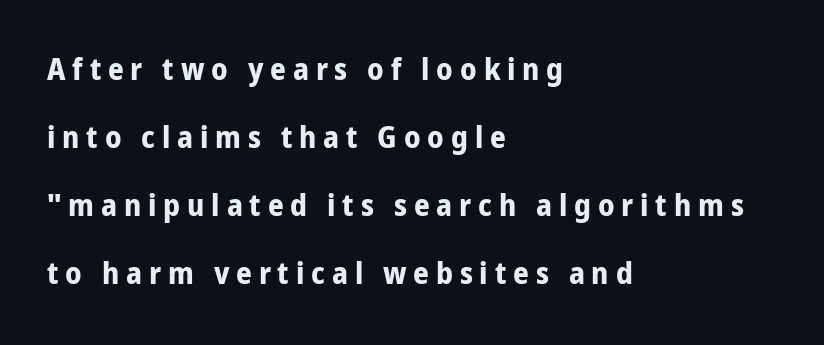
The image shows 31 px bold, condensed sans-serif type, upright; set left-aligned, loose line spacing (2.19x), unusually wide letter spacing (+0.22 em), not underlined; low stroke contrast and a medium x-height.
